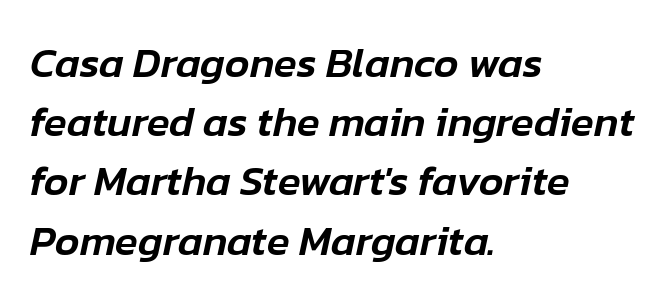
{"italic": "yes", "lean": "right", "slant_degrees": 12, "width": "normal", "stroke_contrast": "low", "x_height": "medium", "monospaced": "no", "underline": "no", "align": "left", "line_spacing": "normal", "line_spacing_ratio": 1.41, "letter_spacing": "normal", "letter_spacing_em": 0.0, "glyph_px": 42}
